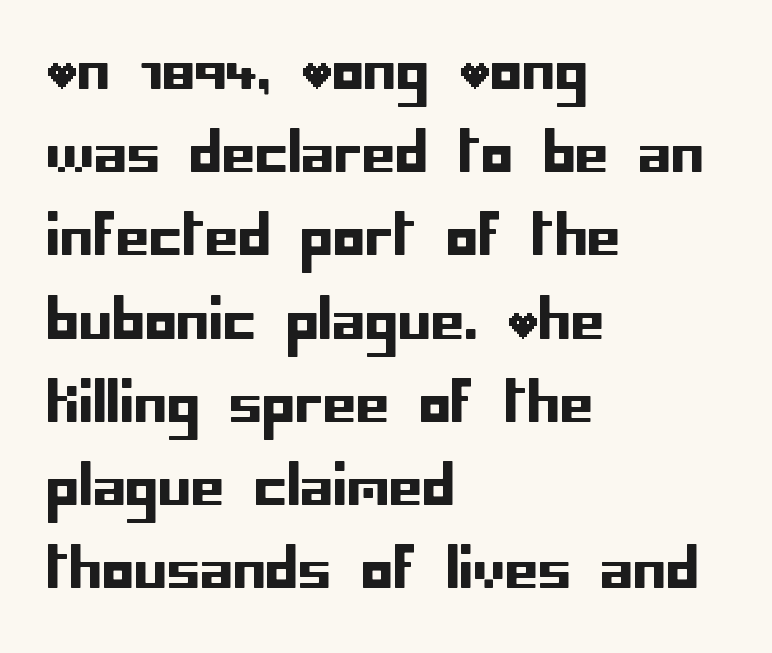
Q: Is the text italic (slanted)? A: No, it is upright.
Q: Is the typeface a serif or a sans-serif typeface? A: Sans-serif.
Q: Is the text underlined? A: No.
Q: How is the paragraph aligned? A: Left-aligned.
Q: Is the spacing between letters normal or unusually wide? A: Normal.
Q: Is the spacing between lines tight, normal or loose? A: Normal.
Q: Width (condensed, normal, or wide)? A: Normal.
Q: Stroke contrast? A: Low.
Q: x-height? A: Large.
